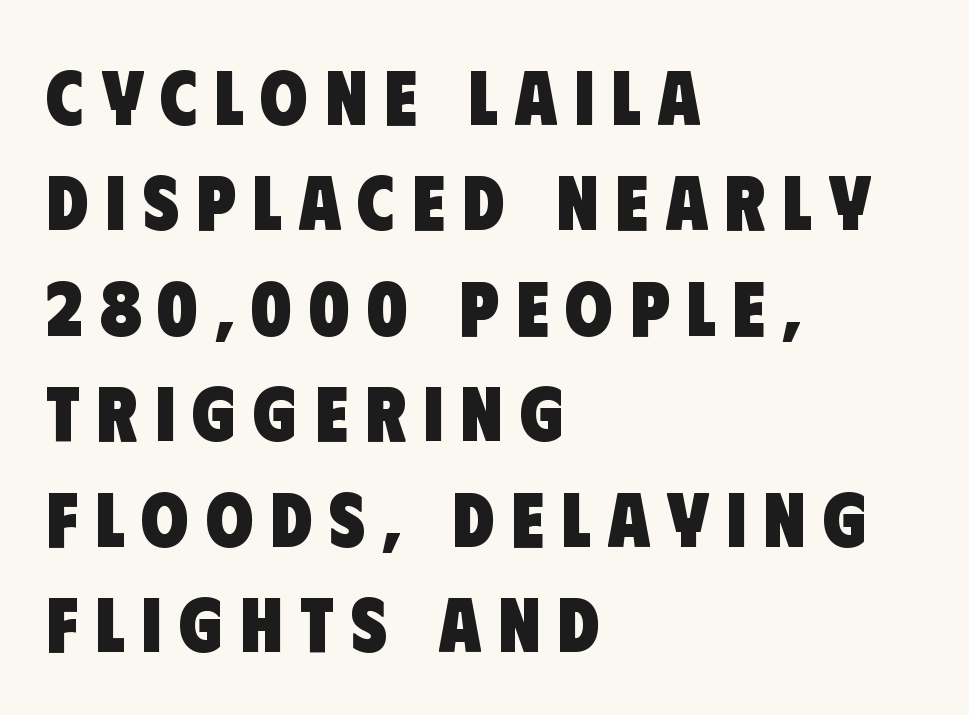
The image shows 77 px heavy, condensed sans-serif type; set left-aligned, normal line spacing (1.37x), unusually wide letter spacing (+0.22 em), not underlined; low stroke contrast and a large x-height.
